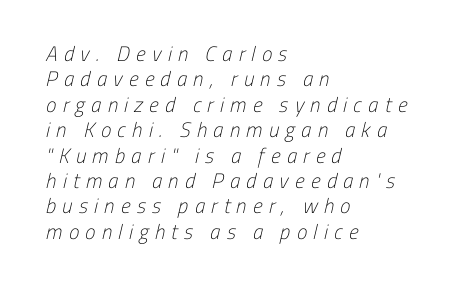
Horizontally, the lines are justified to the leading edge only. A bare baseline throughout the passage. Spacing between characters has been opened up far beyond the box default. This is not heavy type; no bold has been used.
